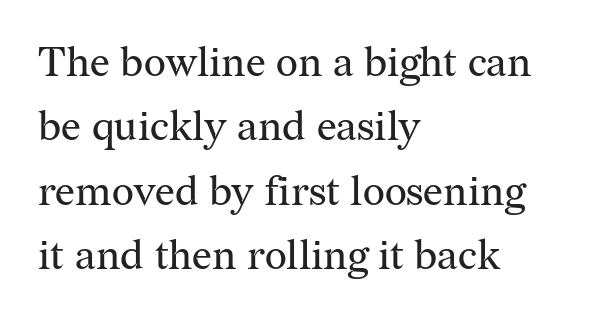
Q: Is the text bold? A: No.
Q: Is the text italic (slanted)? A: No, it is upright.
Q: Is the typeface a serif or a sans-serif typeface? A: Serif.
Q: Is the text underlined? A: No.
Q: How is the paragraph aligned? A: Left-aligned.
Q: Is the spacing between letters normal or unusually wide? A: Normal.
Q: Is the spacing between lines tight, normal or loose? A: Normal.
Q: Width (condensed, normal, or wide)? A: Normal.
Q: Stroke contrast? A: Medium.
Q: x-height? A: Medium.
Q: Monospaced? A: No.
